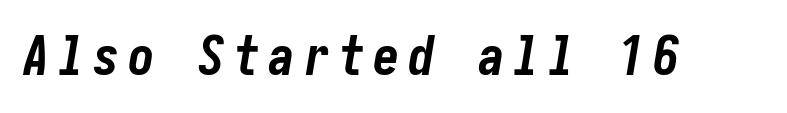
Strokes here are thick enough to call this a true bold. You can tell it's italic because the verticals aren't actually vertical. Check under the words: just untouched page.
